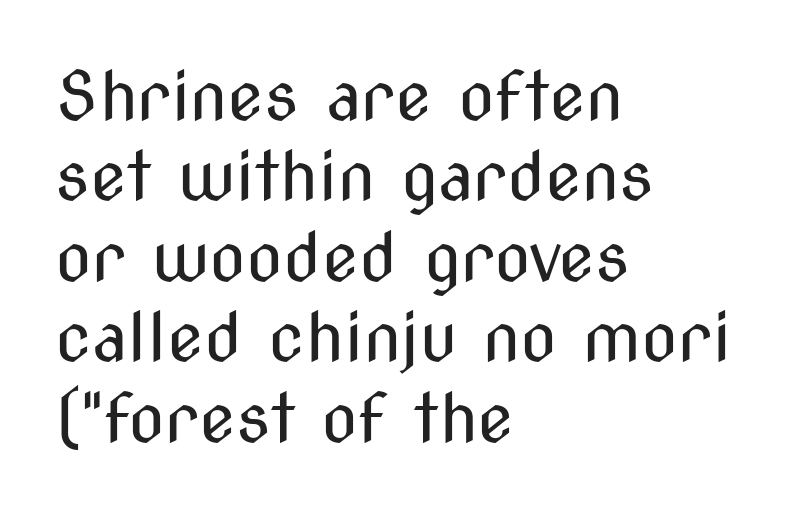
Q: Is the text bold? A: No.
Q: Is the text italic (slanted)? A: No, it is upright.
Q: Is the typeface a serif or a sans-serif typeface? A: Sans-serif.
Q: Is the text underlined? A: No.
Q: How is the paragraph aligned? A: Left-aligned.
Q: Is the spacing between letters normal or unusually wide? A: Normal.
Q: Width (condensed, normal, or wide)? A: Condensed.
Q: Stroke contrast? A: Medium.
Q: x-height? A: Medium.
Q: Monospaced? A: No.
